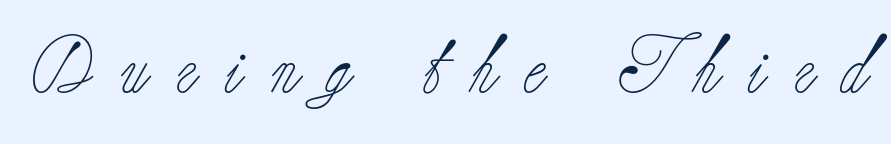
{"serif": "yes", "bold": "no", "weight": "light", "width": "normal", "stroke_contrast": "low", "x_height": "small", "monospaced": "no", "underline": "no", "letter_spacing": "wide", "letter_spacing_em": 0.49, "glyph_px": 57}
